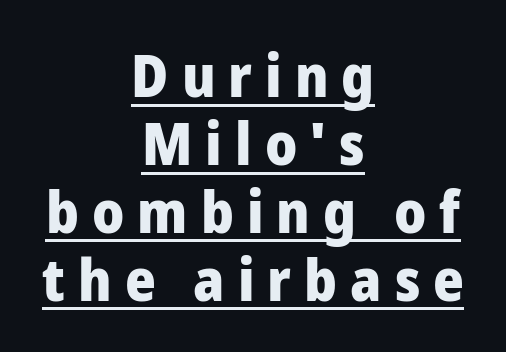
Tracking value appears strongly positive — letters spread wide. Does the copy run flush right? No — it is centered line by line. Spacing verdict: proportional, widths tailored to each character. Nope, not italic — everything's standing straight. Look at the stroke-to-counter ratio: heavy, a bold.
